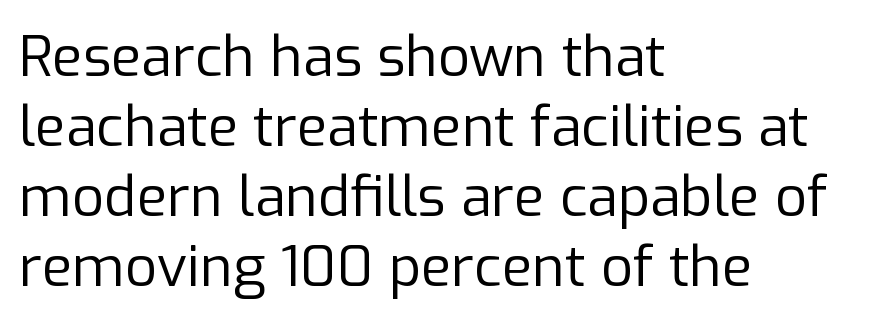
A typesetter would call this proportional, since set widths differ per character. A normal amount of white space separates one row of letters from the next. The glyphs are unaccompanied by any horizontal stroke below them. The font is comparable to plain body text, perhaps lighter. The letters carry no serifs — their stems end cleanly without finishing strokes.
